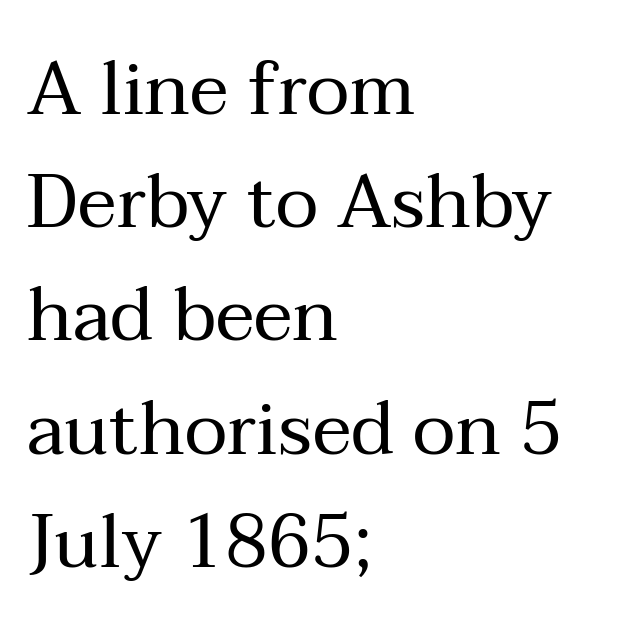
Q: Is the text bold? A: No.
Q: Is the text italic (slanted)? A: No, it is upright.
Q: Is the typeface a serif or a sans-serif typeface? A: Serif.
Q: Is the text underlined? A: No.
Q: How is the paragraph aligned? A: Left-aligned.
Q: Is the spacing between letters normal or unusually wide? A: Normal.
Q: Is the spacing between lines tight, normal or loose? A: Normal.
Q: Width (condensed, normal, or wide)? A: Normal.
Q: Stroke contrast? A: Medium.
Q: x-height? A: Medium.
Q: Monospaced? A: No.
